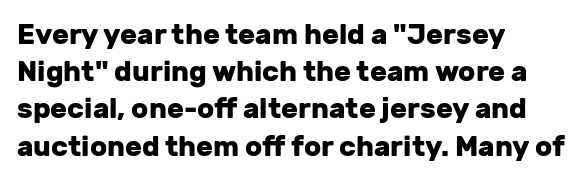
The image shows 28 px heavy sans-serif type, upright; set left-aligned, normal line spacing (1.33x), normal letter spacing, not underlined; low stroke contrast and a medium x-height.
